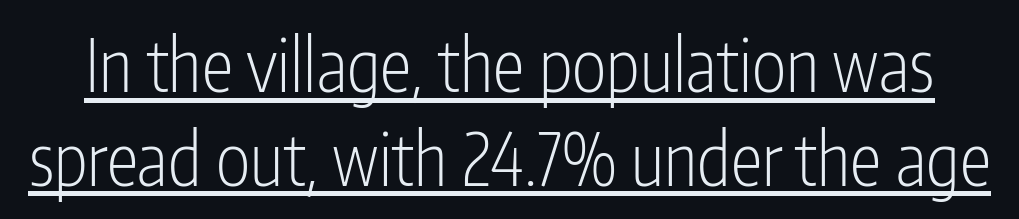
The image shows 72 px light, condensed sans-serif type, upright; set normal line spacing (1.3x), normal letter spacing, underlined; low stroke contrast and a medium x-height.
